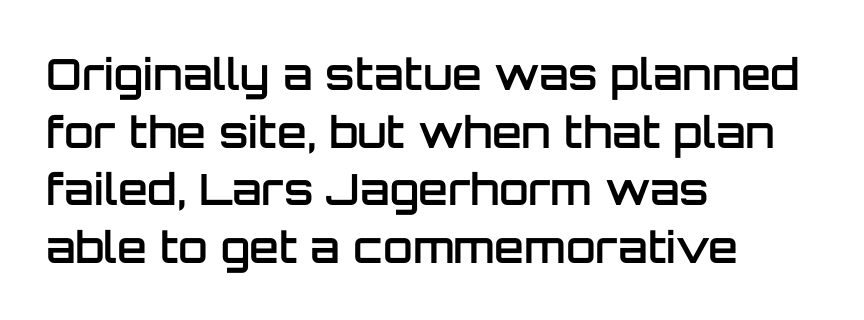
Q: Is the text bold? A: Semi-bold.
Q: Is the text italic (slanted)? A: No, it is upright.
Q: Is the typeface a serif or a sans-serif typeface? A: Sans-serif.
Q: Is the text underlined? A: No.
Q: How is the paragraph aligned? A: Left-aligned.
Q: Is the spacing between letters normal or unusually wide? A: Normal.
Q: Is the spacing between lines tight, normal or loose? A: Normal.
Q: Width (condensed, normal, or wide)? A: Normal.
Q: Stroke contrast? A: Low.
Q: x-height? A: Large.
Q: Monospaced? A: No.
